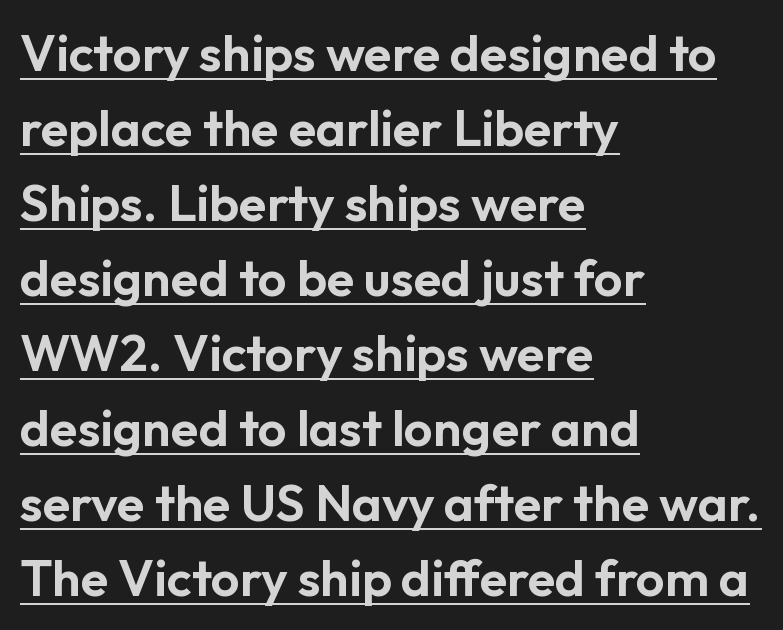
The image shows 51 px sans-serif type, upright; set left-aligned, normal line spacing (1.47x), normal letter spacing, underlined; low stroke contrast and a medium x-height.
